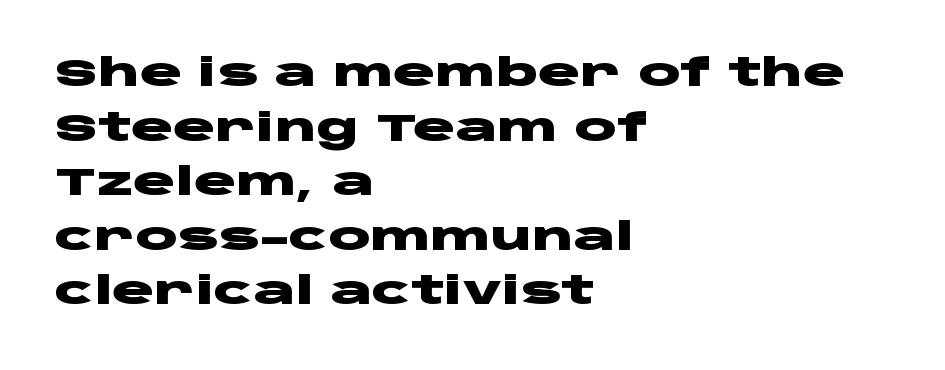
The image shows 39 px heavy, wide sans-serif type, upright; set left-aligned, normal line spacing (1.4x), normal letter spacing, not underlined; low stroke contrast and a large x-height.
